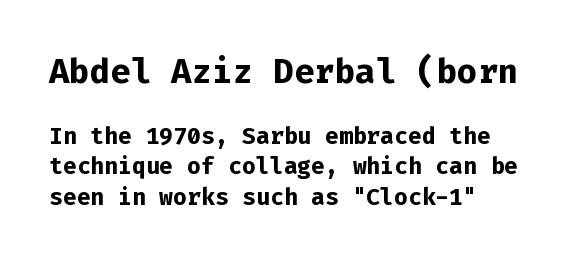
Q: Is the text bold? A: Yes.
Q: Is the text italic (slanted)? A: No, it is upright.
Q: Is the typeface a serif or a sans-serif typeface? A: Sans-serif.
Q: Is the text underlined? A: No.
Q: Is the spacing between letters normal or unusually wide? A: Normal.
Q: Is the spacing between lines tight, normal or loose? A: Normal.
Q: Which block of text is set in a larger size, the first (top) or the second (bottom)? A: The first (top) one.
Q: Width (condensed, normal, or wide)? A: Normal.
Q: Stroke contrast? A: Low.
Q: x-height? A: Medium.
Q: Monospaced? A: Yes.
